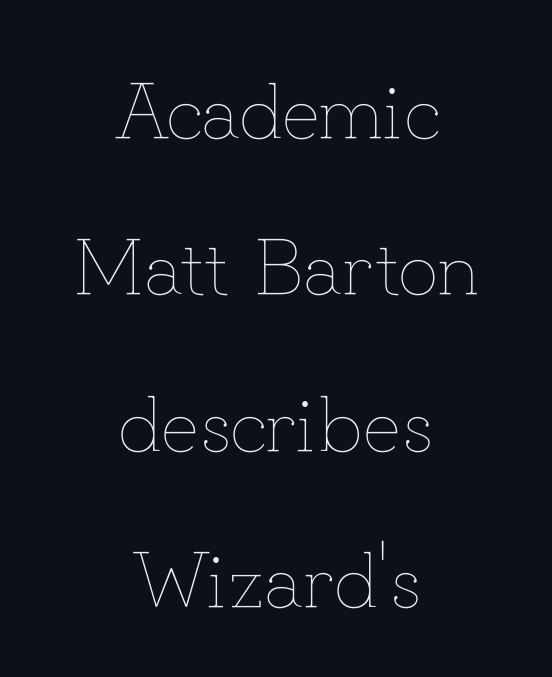
Q: Is the text bold? A: No.
Q: Is the text italic (slanted)? A: No, it is upright.
Q: Is the text underlined? A: No.
Q: How is the paragraph aligned? A: Centered.
Q: Is the spacing between letters normal or unusually wide? A: Normal.
Q: Is the spacing between lines tight, normal or loose? A: Loose.
Q: Width (condensed, normal, or wide)? A: Normal.
Q: Stroke contrast? A: Low.
Q: x-height? A: Small.
Q: Monospaced? A: No.
